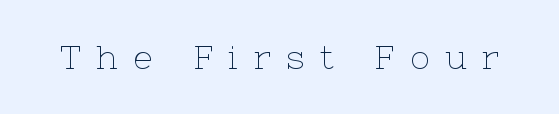
The specimen reads as upright at a glance. I'd call this a serif setting — the letters wear small feet. Here the glyphs are tracked loosely, breaking word shapes into spaced letters. You could not count columns in this text — the font is proportionally spaced. The area under the type is left untouched. On a weight scale, this lands at 450 or below.
